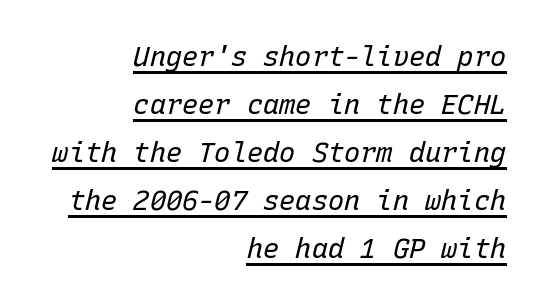
The image shows 27 px text type, italic (leaning right); set right-aligned, line spacing 1.78x, normal letter spacing, underlined.
